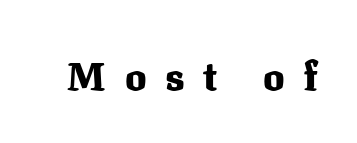
Each letter keeps its own natural width here, so spacing adapts to shape. As a designer I'd log this as weight 700, bold. These lines were composed using upright roman letters. The gaps between neighbouring characters are conspicuously large. The characters display serif detailing at their extremities. Plain, unruled lines of type.
